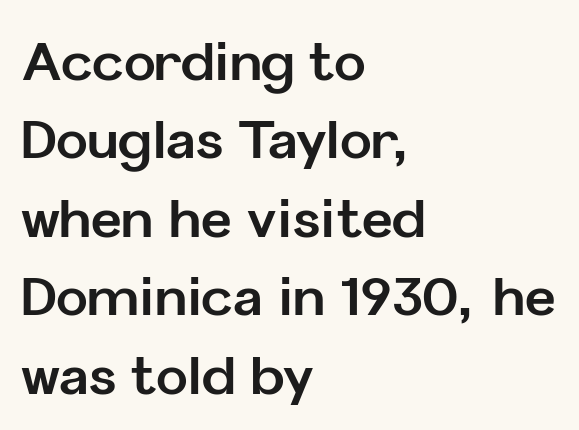
Q: Is the text bold? A: Yes.
Q: Is the text italic (slanted)? A: No, it is upright.
Q: Is the typeface a serif or a sans-serif typeface? A: Sans-serif.
Q: Is the text underlined? A: No.
Q: How is the paragraph aligned? A: Left-aligned.
Q: Is the spacing between letters normal or unusually wide? A: Normal.
Q: Is the spacing between lines tight, normal or loose? A: Normal.
Q: Width (condensed, normal, or wide)? A: Normal.
Q: Stroke contrast? A: Low.
Q: x-height? A: Medium.
Q: Monospaced? A: No.
